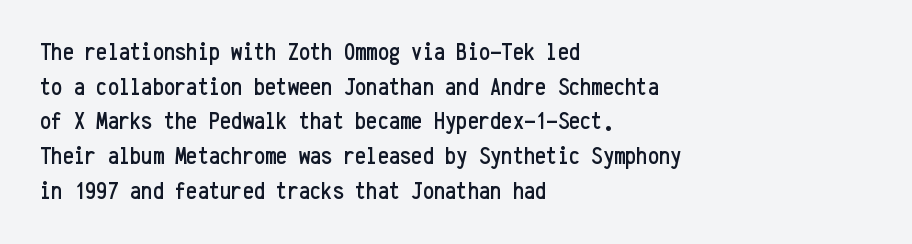
The image shows 25 px text type, upright; set left-aligned, normal line spacing (1.39x), normal letter spacing, not underlined.
